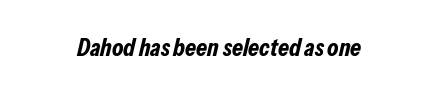
{"italic": "yes", "lean": "right", "slant_degrees": 13, "bold": "yes", "underline": "no", "letter_spacing": "normal", "letter_spacing_em": 0.0, "glyph_px": 25}
